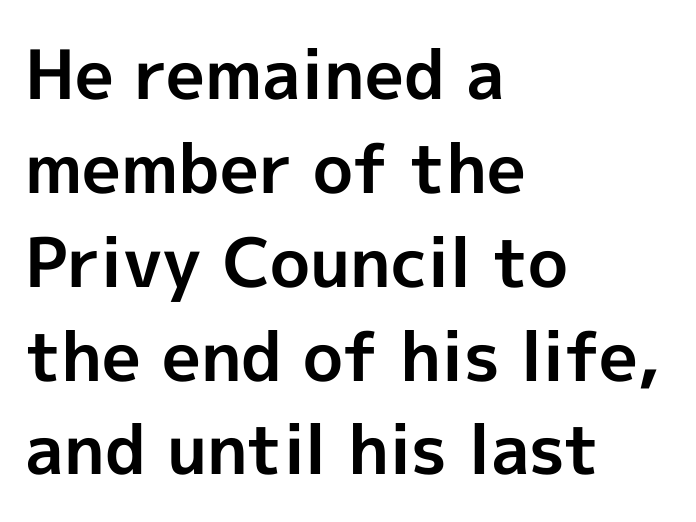
These words are printed bold, with thick strokes throughout. The leading is moderate, giving the passage an even texture. Standard letterfit; no display-style spreading of the glyphs. This rendering employs a face without finishing strokes, i.e., a sans-serif.
